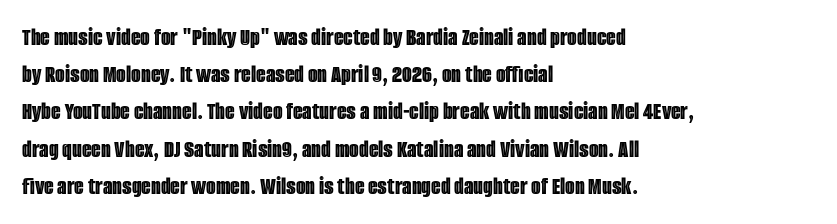
Q: Is the text italic (slanted)? A: No, it is upright.
Q: Is the text underlined? A: No.
Q: How is the paragraph aligned? A: Left-aligned.
Q: Is the spacing between letters normal or unusually wide? A: Normal.
Q: Is the spacing between lines tight, normal or loose? A: Normal.
